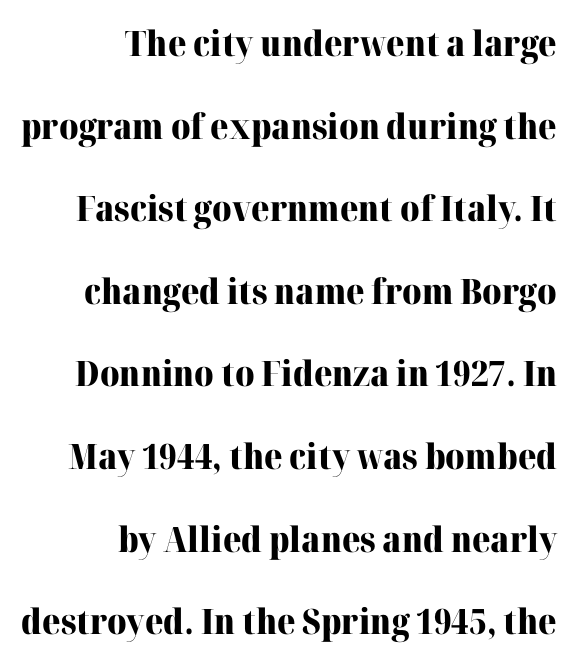
{"serif": "yes", "italic": "no", "bold": "yes", "weight": "heavy", "width": "normal", "stroke_contrast": "high", "x_height": "medium", "monospaced": "no", "underline": "no", "align": "right", "line_spacing": "loose", "line_spacing_ratio": 2.36, "letter_spacing": "normal", "letter_spacing_em": 0.0, "glyph_px": 35}
